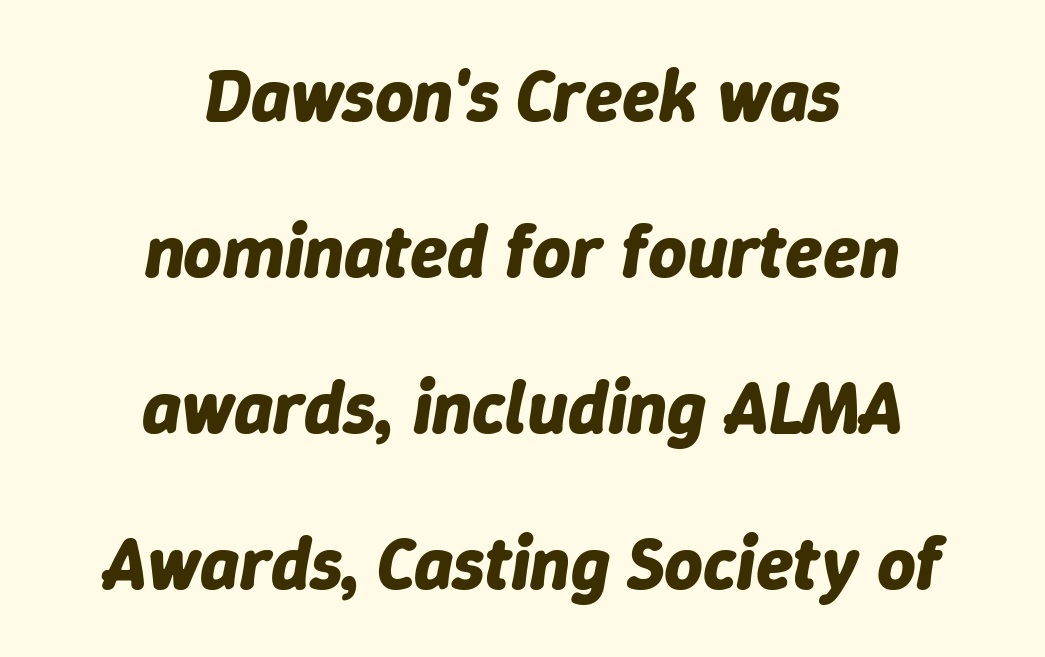
Q: Is the text bold? A: Yes.
Q: Is the text italic (slanted)? A: Yes, it leans right by about 9 degrees.
Q: Is the text underlined? A: No.
Q: How is the paragraph aligned? A: Centered.
Q: Is the spacing between letters normal or unusually wide? A: Normal.
Q: Is the spacing between lines tight, normal or loose? A: Loose.
Q: Width (condensed, normal, or wide)? A: Normal.
Q: Stroke contrast? A: Low.
Q: x-height? A: Medium.
Q: Monospaced? A: No.
